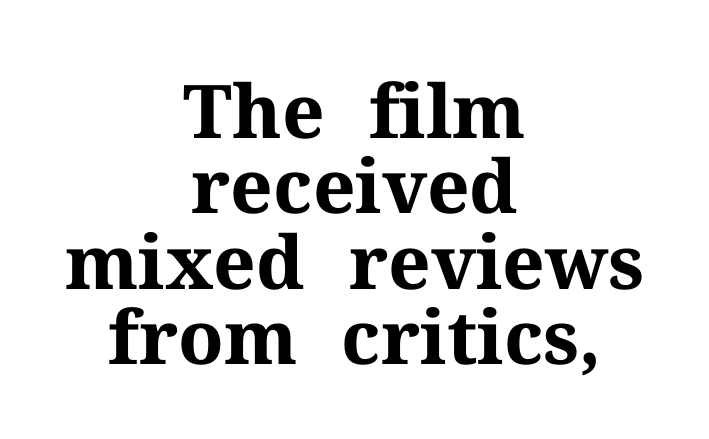
The image shows 74 px bold serif type, upright; set centered, tight line spacing (1.02x), normal letter spacing, not underlined; medium stroke contrast and a medium x-height.
